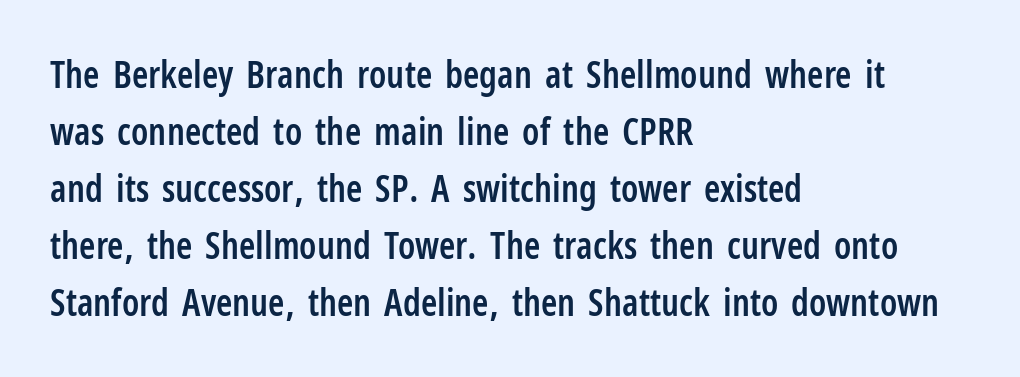
The image shows 37 px semibold, condensed sans-serif type, upright; set left-aligned, normal line spacing (1.54x), normal letter spacing, not underlined; low stroke contrast and a medium x-height.
